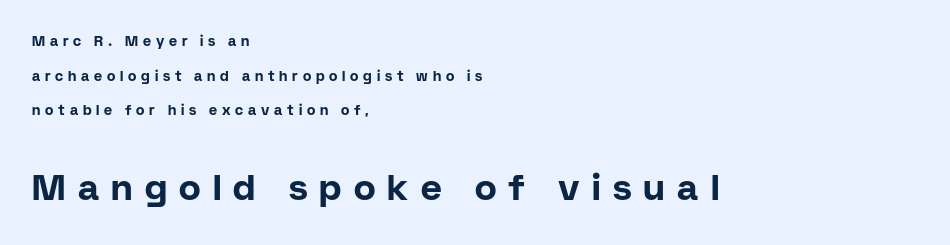
{"serif": "no", "italic": "no", "bold": "yes", "weight": "bold", "width": "normal", "stroke_contrast": "low", "x_height": "medium", "monospaced": "no", "underline": "no", "align": "left", "line_spacing": "loose", "line_spacing_ratio": 2.47, "letter_spacing": "wide", "letter_spacing_em": 0.34, "larger_block": "second", "size_ratio": 2.57, "glyph_px": 36}
